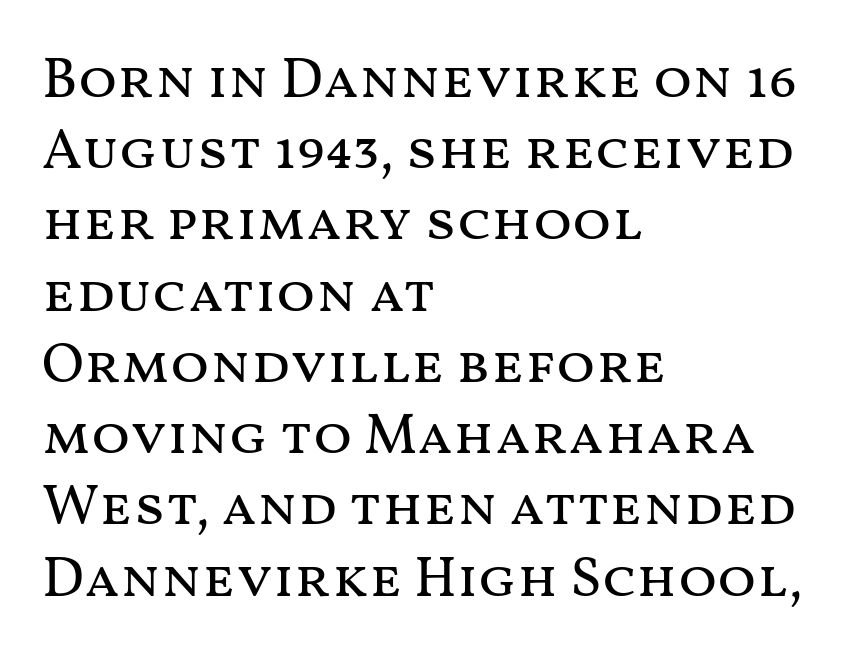
The font sits on the lighter half of the weight spectrum, regular included. Does the leading feel generous? No, just average. Line starts are locked; line ends wander. Nobody touched the tracking dial on this one.
